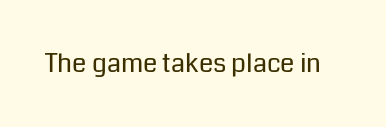
The image shows 26 px text type, upright; set normal letter spacing, not underlined.
